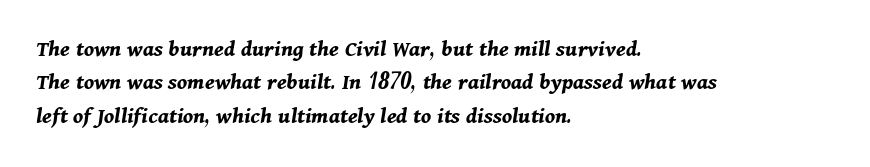
The image shows 24 px bold type, italic (leaning right); set left-aligned, normal line spacing (1.39x), normal letter spacing, not underlined.
